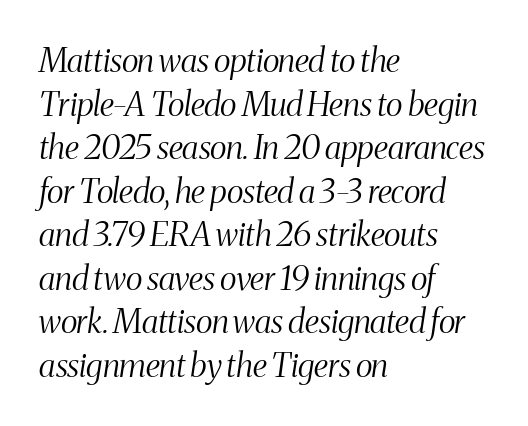
Q: Is the text bold? A: No.
Q: Is the text italic (slanted)? A: Yes, it leans right by about 8 degrees.
Q: Is the typeface a serif or a sans-serif typeface? A: Serif.
Q: Is the text underlined? A: No.
Q: How is the paragraph aligned? A: Left-aligned.
Q: Is the spacing between letters normal or unusually wide? A: Normal.
Q: Is the spacing between lines tight, normal or loose? A: Normal.
Q: Width (condensed, normal, or wide)? A: Condensed.
Q: Stroke contrast? A: Medium.
Q: x-height? A: Medium.
Q: Monospaced? A: No.
